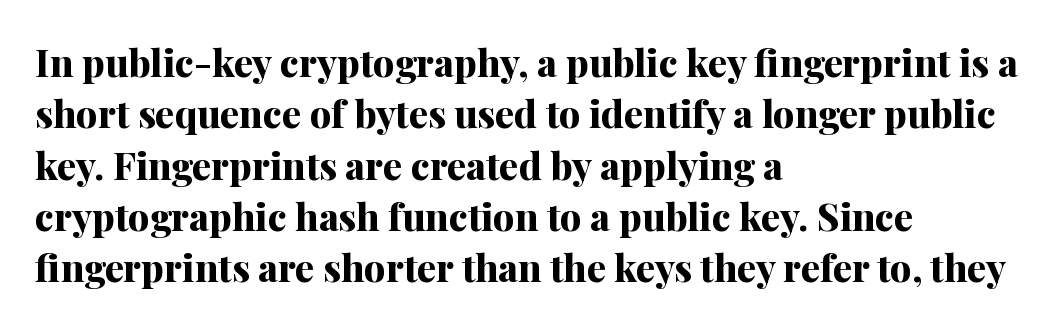
The image shows 38 px bold serif type, upright; set left-aligned, normal line spacing (1.35x), normal letter spacing, not underlined; medium stroke contrast and a medium x-height.
